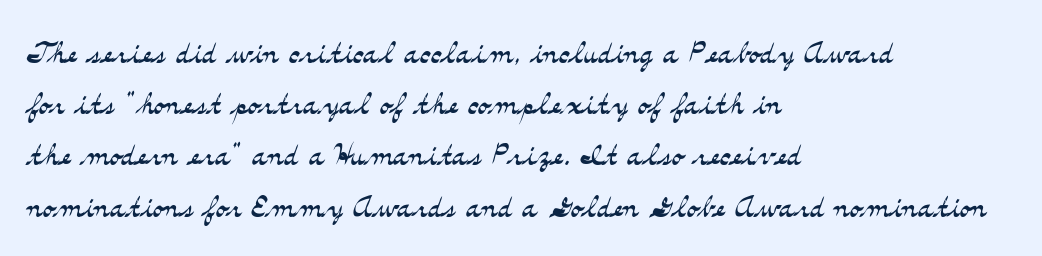
The typeface has the unassuming heft of standard copy or less. Decoration check: the copy has no underline. Quick note: interline space is typical. Between one letter and the next there's only the usual sliver of space. Is the block centered? No — it sits flush against the left margin.
